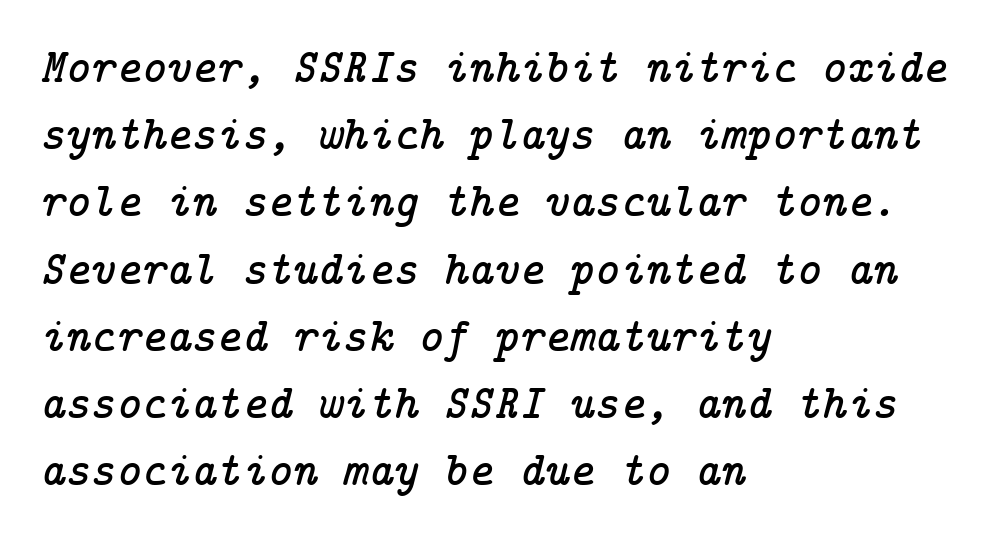
No extra tracking has been applied to these lines. The baseline area is clear. Regular leading. The passage shown leans; its letterforms are oblique.
